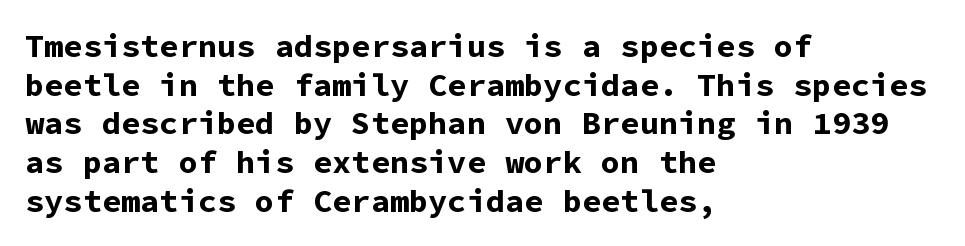
Q: Is the text bold? A: Yes.
Q: Is the text italic (slanted)? A: No, it is upright.
Q: Is the typeface a serif or a sans-serif typeface? A: Sans-serif.
Q: Is the text underlined? A: No.
Q: How is the paragraph aligned? A: Left-aligned.
Q: Is the spacing between letters normal or unusually wide? A: Normal.
Q: Width (condensed, normal, or wide)? A: Normal.
Q: Stroke contrast? A: Low.
Q: x-height? A: Medium.
Q: Monospaced? A: Yes.
